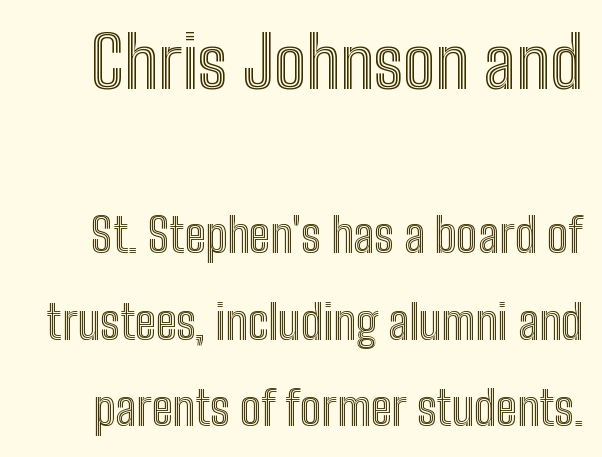
The image shows 71 px condensed type, upright; set line spacing 1.84x, normal letter spacing, not underlined; the first (top) block is 1.51x larger; a medium x-height.
